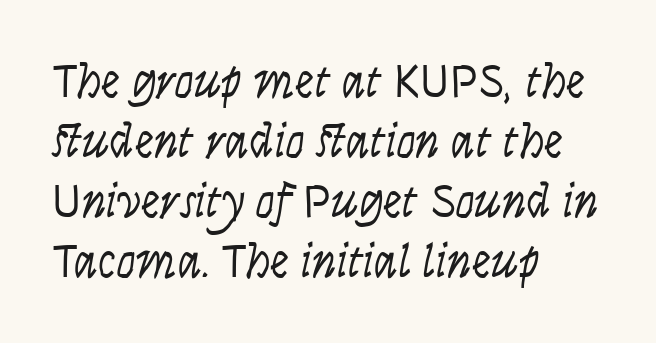
The image shows 48 px light, condensed sans-serif type; set left-aligned, normal line spacing (1.25x), normal letter spacing, not underlined; low stroke contrast and a large x-height.
